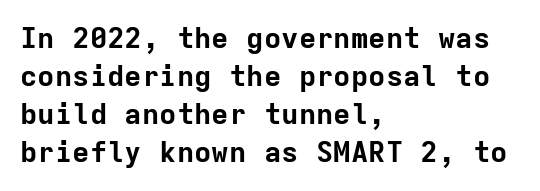
The image shows 29 px bold sans-serif type, upright, monospaced; set left-aligned, normal line spacing (1.31x), normal letter spacing, not underlined; low stroke contrast and a medium x-height.
